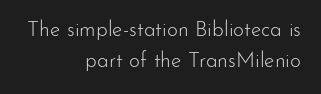
The image shows 21 px text type, upright; set right-aligned, normal line spacing (1.49x), normal letter spacing, not underlined.
